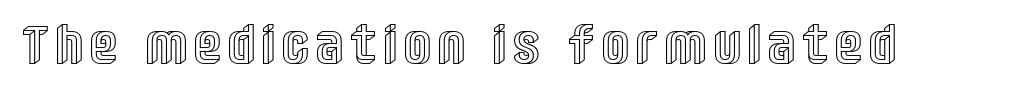
{"italic": "no", "width": "condensed", "x_height": "large", "monospaced": "no", "underline": "no", "glyph_px": 55}
